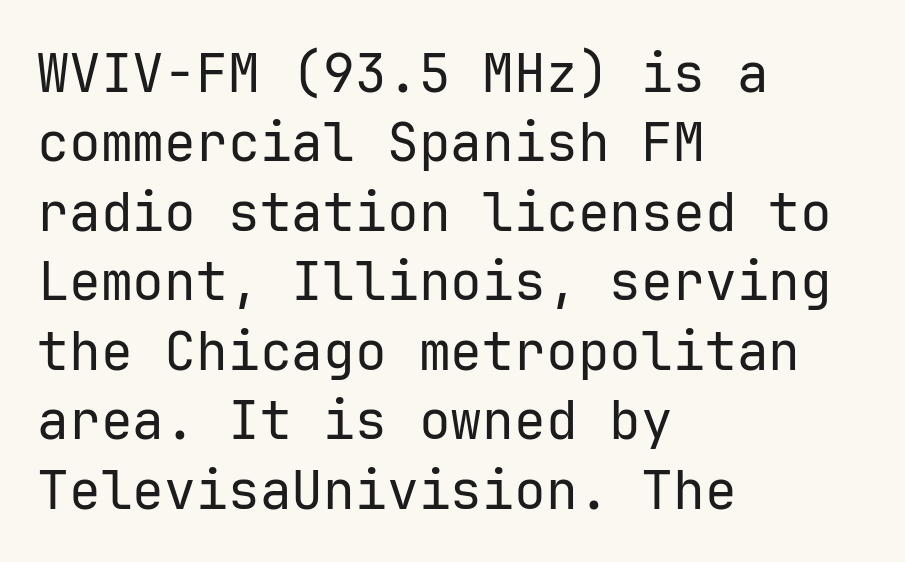
{"serif": "no", "italic": "no", "bold": "no", "weight": "regular", "width": "normal", "stroke_contrast": "low", "x_height": "medium", "monospaced": "yes", "underline": "no", "align": "left", "line_spacing": "normal", "line_spacing_ratio": 1.31, "letter_spacing": "normal", "letter_spacing_em": 0.0, "glyph_px": 53}
